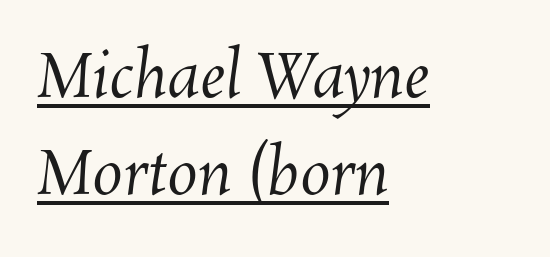
This sample is left-justified, so line endings fall wherever the words run out. Baseline-to-baseline distance is the conventional proportion of letter height. Each letter keeps its own natural width here, so spacing adapts to shape. Somebody hit Ctrl+U on this one — the words are underlined. No letter is thick-stroked: the sample isn't bold. Students, note that the glyphs here touch the page at normal intervals.
